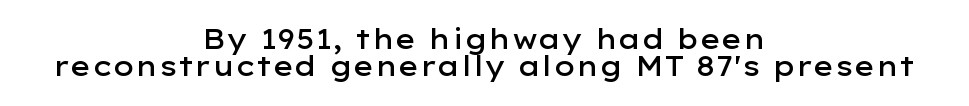
{"italic": "no", "bold": "semi", "underline": "no", "align": "center", "line_spacing": "tight", "line_spacing_ratio": 1.01, "letter_spacing": "normal", "letter_spacing_em": 0.0, "glyph_px": 27}
